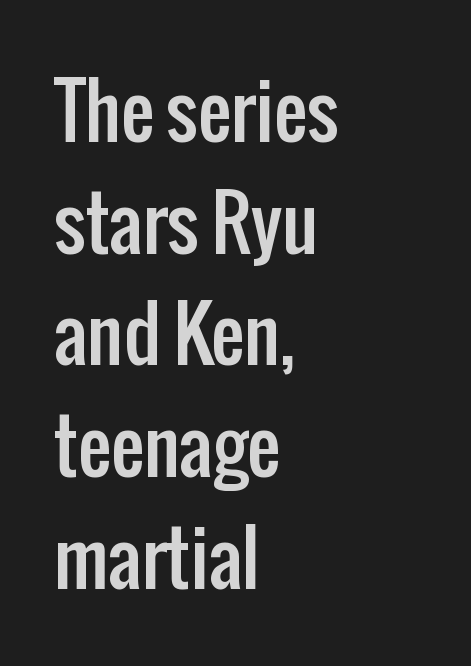
Q: Is the text italic (slanted)? A: No, it is upright.
Q: Is the typeface a serif or a sans-serif typeface? A: Sans-serif.
Q: Is the text underlined? A: No.
Q: How is the paragraph aligned? A: Left-aligned.
Q: Is the spacing between letters normal or unusually wide? A: Normal.
Q: Is the spacing between lines tight, normal or loose? A: Normal.
Q: Width (condensed, normal, or wide)? A: Condensed.
Q: Stroke contrast? A: Low.
Q: x-height? A: Medium.
Q: Monospaced? A: No.
